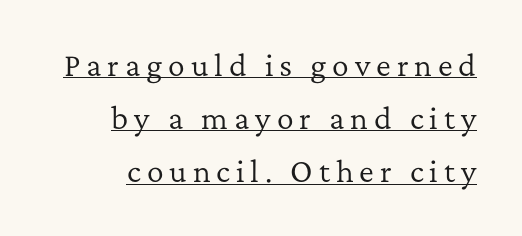
Every stem runs plumb, perpendicular to the baseline. No letter is thick-stroked: the sample isn't bold. Display-style spreading of the glyphs; the letterfit is very open. The face used here is proportionally spaced, like ordinary book or web type.
